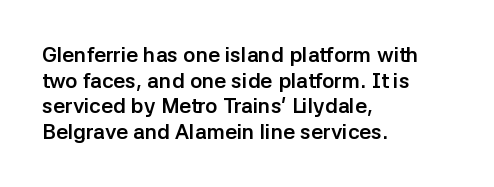
{"italic": "no", "bold": "yes", "underline": "no", "align": "left", "line_spacing_ratio": 1.22, "letter_spacing": "normal", "letter_spacing_em": 0.0, "glyph_px": 21}
